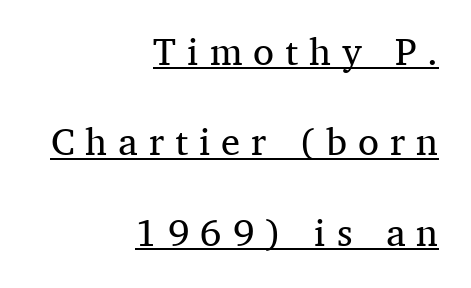
Q: Is the text bold? A: No.
Q: Is the text italic (slanted)? A: No, it is upright.
Q: Is the typeface a serif or a sans-serif typeface? A: Serif.
Q: Is the text underlined? A: Yes.
Q: How is the paragraph aligned? A: Right-aligned.
Q: Is the spacing between letters normal or unusually wide? A: Unusually wide.
Q: Is the spacing between lines tight, normal or loose? A: Loose.
Q: Width (condensed, normal, or wide)? A: Normal.
Q: Stroke contrast? A: Medium.
Q: x-height? A: Medium.
Q: Monospaced? A: No.
